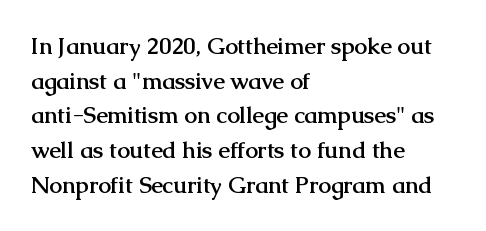
Q: Is the text bold? A: Yes.
Q: Is the text italic (slanted)? A: No, it is upright.
Q: Is the text underlined? A: No.
Q: How is the paragraph aligned? A: Left-aligned.
Q: Is the spacing between letters normal or unusually wide? A: Normal.
Q: Is the spacing between lines tight, normal or loose? A: Normal.
